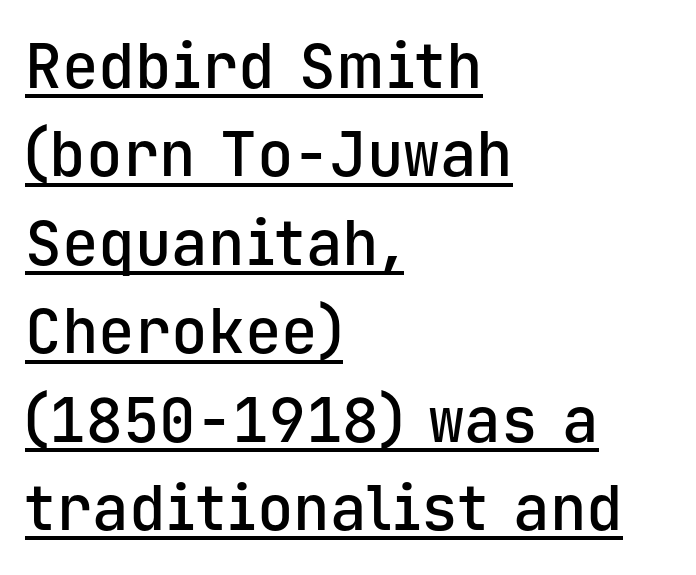
Q: Is the text bold? A: Semi-bold.
Q: Is the text italic (slanted)? A: No, it is upright.
Q: Is the typeface a serif or a sans-serif typeface? A: Sans-serif.
Q: Is the text underlined? A: Yes.
Q: How is the paragraph aligned? A: Left-aligned.
Q: Is the spacing between letters normal or unusually wide? A: Normal.
Q: Is the spacing between lines tight, normal or loose? A: Normal.
Q: Width (condensed, normal, or wide)? A: Normal.
Q: Stroke contrast? A: Low.
Q: x-height? A: Medium.
Q: Monospaced? A: Yes.
